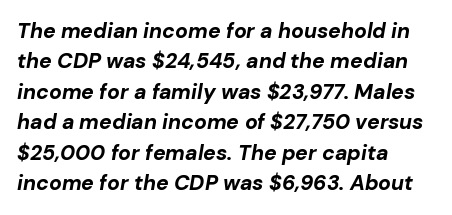
The image shows 21 px bold type, italic (leaning right); set left-aligned, normal line spacing (1.45x), normal letter spacing, not underlined.
